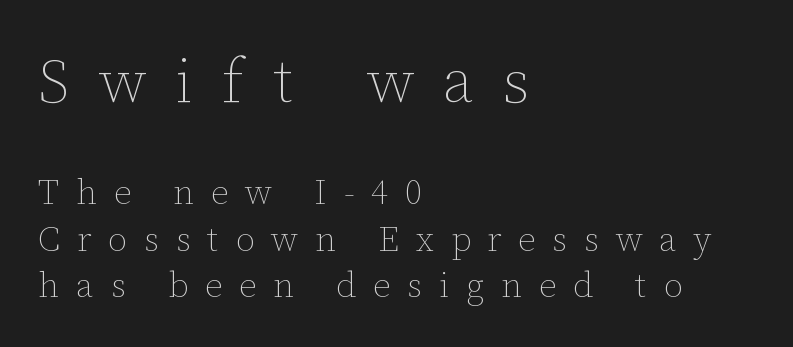
{"italic": "no", "bold": "no", "weight": "thin", "width": "normal", "stroke_contrast": "low", "x_height": "medium", "monospaced": "no", "underline": "no", "align": "left", "line_spacing": "normal", "line_spacing_ratio": 1.32, "letter_spacing": "wide", "letter_spacing_em": 0.48, "larger_block": "first", "size_ratio": 1.74, "glyph_px": 61}
